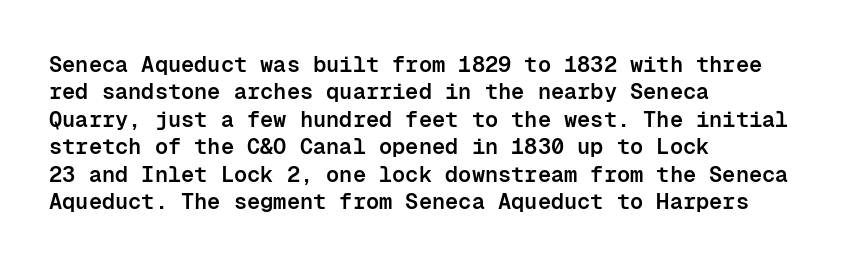
Q: Is the text bold? A: Semi-bold.
Q: Is the text italic (slanted)? A: No, it is upright.
Q: Is the text underlined? A: No.
Q: How is the paragraph aligned? A: Left-aligned.
Q: Is the spacing between letters normal or unusually wide? A: Normal.
Q: Is the spacing between lines tight, normal or loose? A: Normal.
